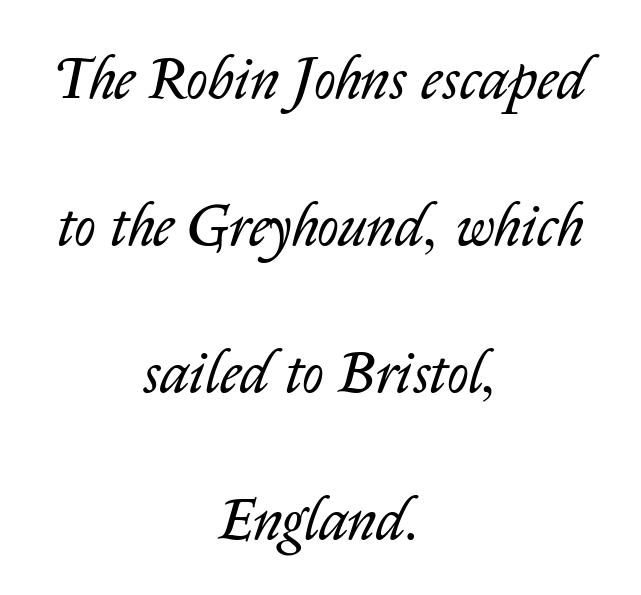
Q: Is the text bold? A: No.
Q: Is the text italic (slanted)? A: Yes, it leans right by about 14 degrees.
Q: Is the text underlined? A: No.
Q: How is the paragraph aligned? A: Centered.
Q: Is the spacing between letters normal or unusually wide? A: Normal.
Q: Is the spacing between lines tight, normal or loose? A: Loose.
Q: Width (condensed, normal, or wide)? A: Normal.
Q: Stroke contrast? A: Low.
Q: x-height? A: Medium.
Q: Monospaced? A: No.
